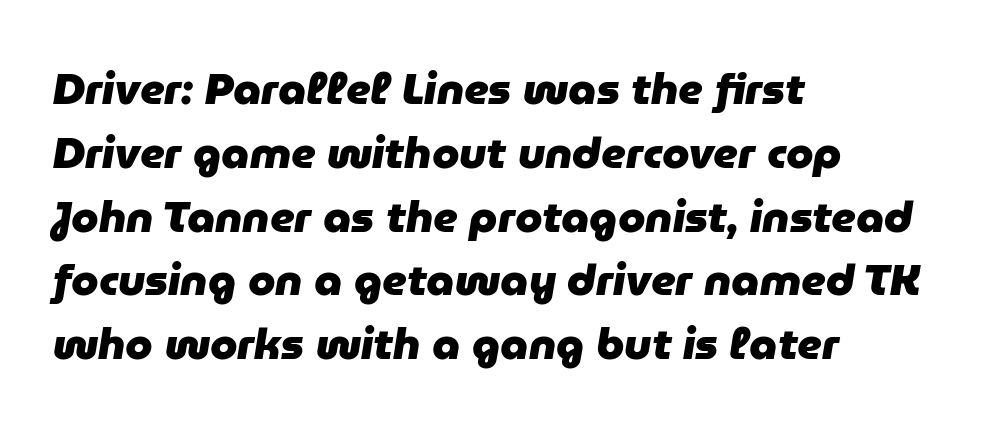
{"italic": "yes", "lean": "right", "slant_degrees": 9, "bold": "yes", "weight": "heavy", "width": "normal", "stroke_contrast": "low", "x_height": "medium", "monospaced": "no", "underline": "no", "align": "left", "line_spacing": "normal", "line_spacing_ratio": 1.45, "letter_spacing": "normal", "letter_spacing_em": 0.0, "glyph_px": 44}
